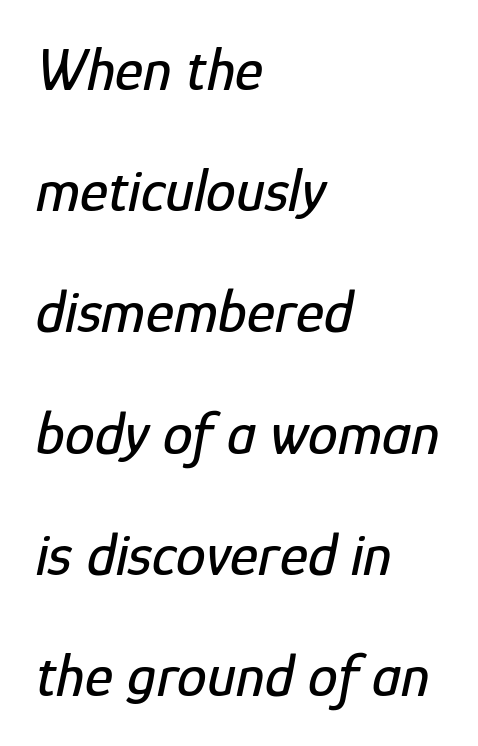
The passage shown is typed in a proportional face where columns would drift. The specimen reads as italic at a glance. This sample uses plain, unmodified letter spacing. A classic flush-left, rag-right setting is used for this passage. Does the leading feel generous? Absolutely, it's lavish. A clean baseline with only descenders dipping below it.
